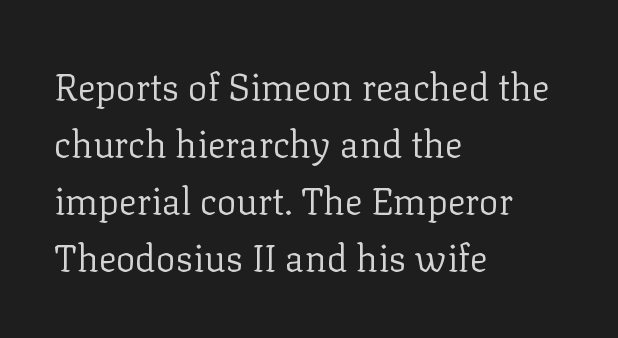
{"serif": "yes", "italic": "no", "bold": "no", "weight": "regular", "width": "normal", "stroke_contrast": "low", "x_height": "medium", "monospaced": "no", "underline": "no", "align": "left", "line_spacing": "normal", "line_spacing_ratio": 1.54, "letter_spacing": "normal", "letter_spacing_em": 0.0, "glyph_px": 37}
